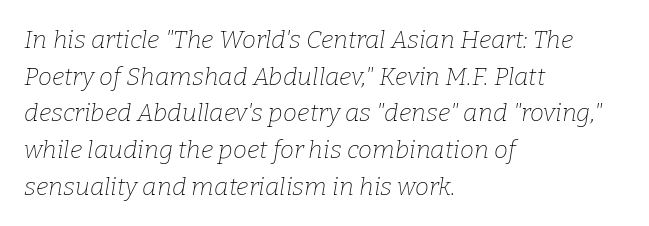
The image shows 25 px text type, italic (leaning right); set left-aligned, normal line spacing (1.47x), normal letter spacing, not underlined.
